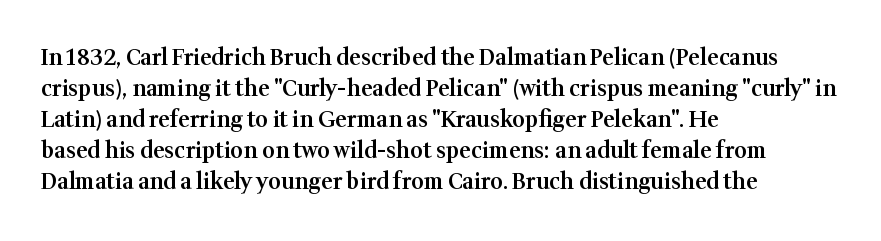
{"italic": "no", "bold": "semi", "underline": "no", "align": "left", "line_spacing": "normal", "line_spacing_ratio": 1.41, "letter_spacing": "normal", "letter_spacing_em": 0.0, "glyph_px": 22}
